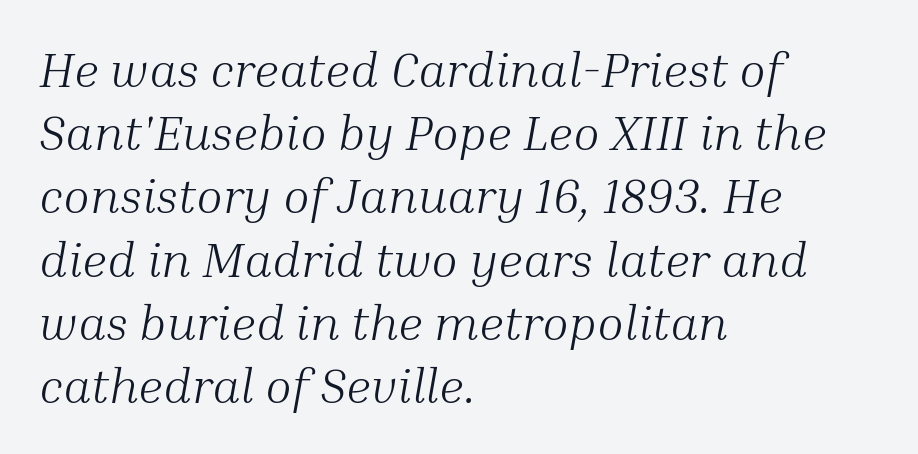
{"serif": "yes", "italic": "yes", "lean": "right", "slant_degrees": 10, "bold": "no", "weight": "light", "width": "normal", "stroke_contrast": "medium", "x_height": "medium", "monospaced": "no", "underline": "no", "align": "left", "line_spacing": "normal", "line_spacing_ratio": 1.29, "letter_spacing": "normal", "letter_spacing_em": 0.0, "glyph_px": 49}
